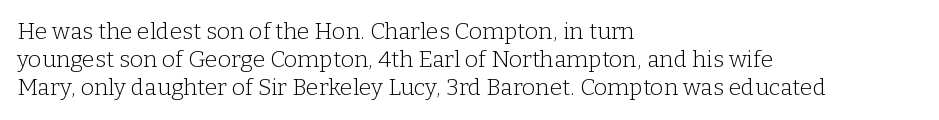
Every stem runs plumb, perpendicular to the baseline. Layout note: lines flush left. Decoration check: the copy has no underline. Short note: letters normally spaced.
